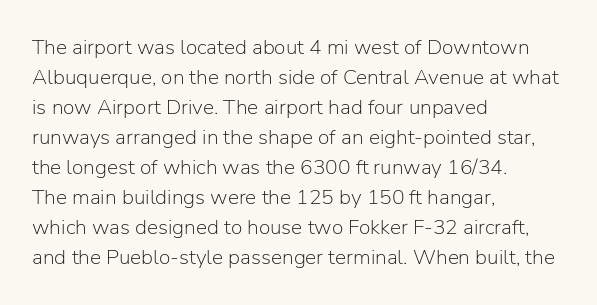
Compared with typical body copy, the letter spacing here is the same. The text block is weighted toward the left margin, trailing off unevenly rightward. The foot of each line stays bare and open. Evenly set lines give the paragraph a standard silhouette. Stroke thickness stays within the range of a standard reading face or lighter.
